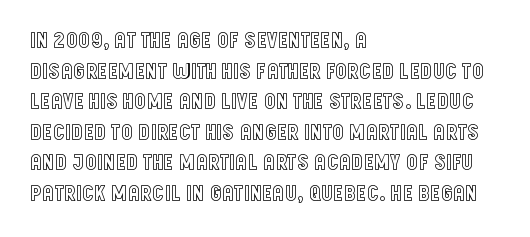
A typesetter would call this leading conventional body-copy spacing. No italicization has been applied; the sample stays upright. Tracking value appears to be zero — textbook default spacing. Short and long lines alike share a common starting point at left. Decoration check: the copy has no underline.
